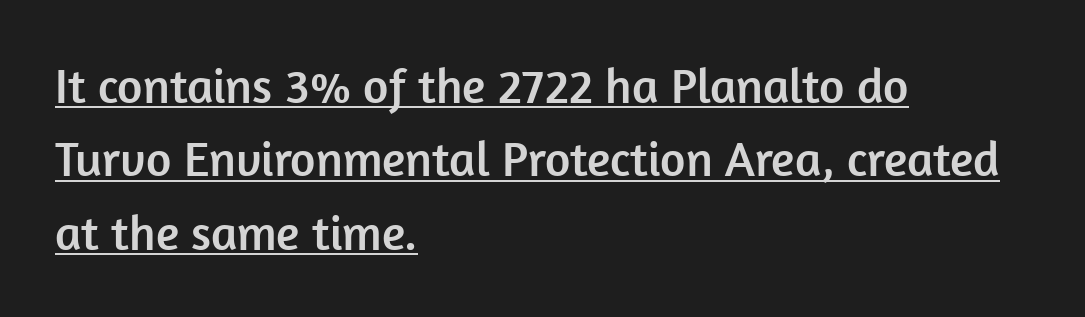
Q: Is the text italic (slanted)? A: No, it is upright.
Q: Is the typeface a serif or a sans-serif typeface? A: Sans-serif.
Q: Is the text underlined? A: Yes.
Q: How is the paragraph aligned? A: Left-aligned.
Q: Is the spacing between letters normal or unusually wide? A: Normal.
Q: Is the spacing between lines tight, normal or loose? A: Normal.
Q: Width (condensed, normal, or wide)? A: Normal.
Q: Stroke contrast? A: Low.
Q: x-height? A: Medium.
Q: Monospaced? A: No.
